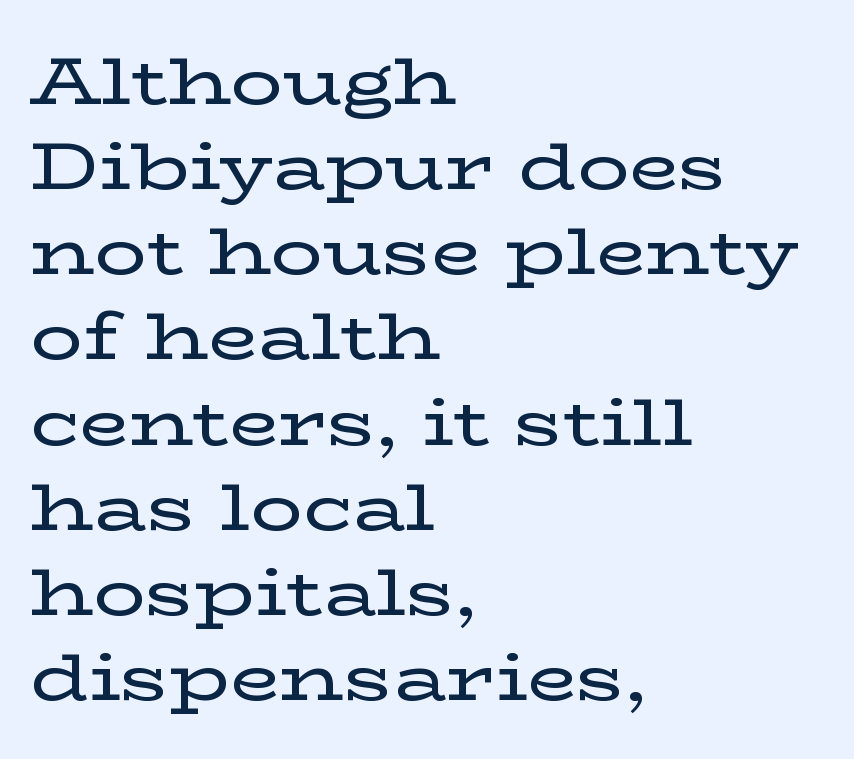
The image shows 65 px wide serif type, upright; set left-aligned, normal line spacing (1.31x), normal letter spacing, not underlined; low stroke contrast and a medium x-height.
